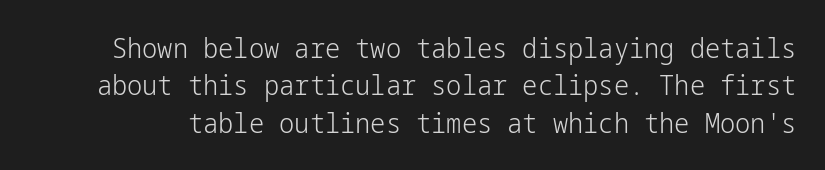
Q: Is the text bold? A: No.
Q: Is the text italic (slanted)? A: No, it is upright.
Q: Is the text underlined? A: No.
Q: Is the spacing between letters normal or unusually wide? A: Normal.
Q: Is the spacing between lines tight, normal or loose? A: Normal.
